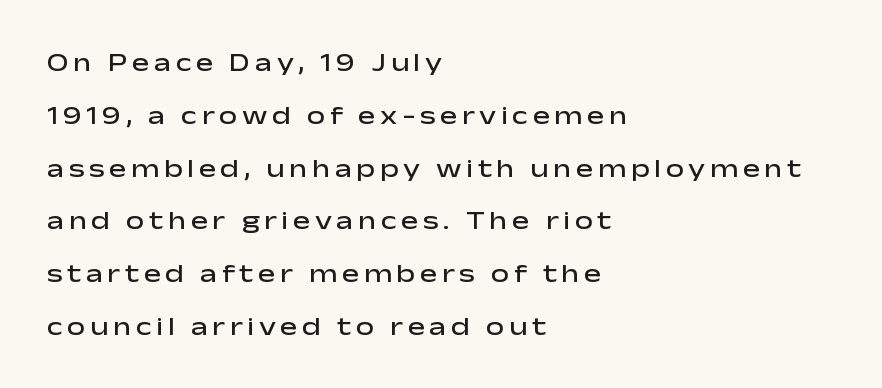
The passage shown stacks its lines with a broad gap. Notice how the passage keeps a crisp vertical edge on the left only. A roman cut, with each character standing at attention. Has an underline been added? It has not.
